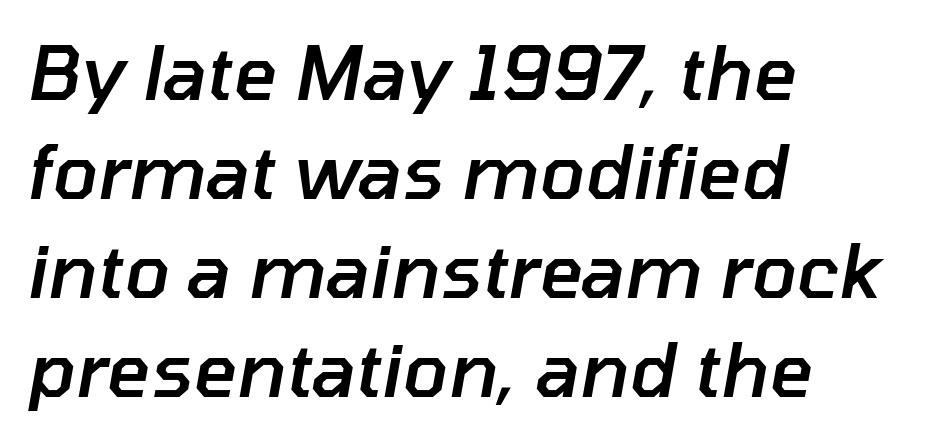
{"italic": "yes", "lean": "right", "slant_degrees": 10, "bold": "semi", "weight": "semibold", "width": "normal", "stroke_contrast": "low", "x_height": "medium", "monospaced": "no", "underline": "no", "align": "left", "line_spacing": "normal", "line_spacing_ratio": 1.32, "letter_spacing": "normal", "letter_spacing_em": 0.0, "glyph_px": 75}
